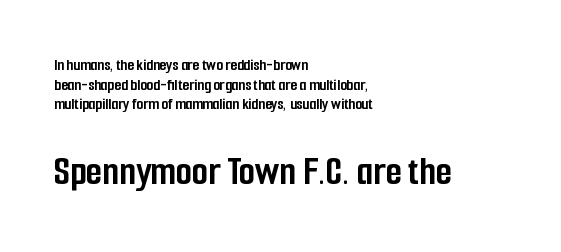
The image shows 42 px semibold, condensed sans-serif type, upright; set left-aligned, tight line spacing (1.15x), normal letter spacing, not underlined; the second (bottom) block is 2.47x larger; low stroke contrast and a medium x-height.
